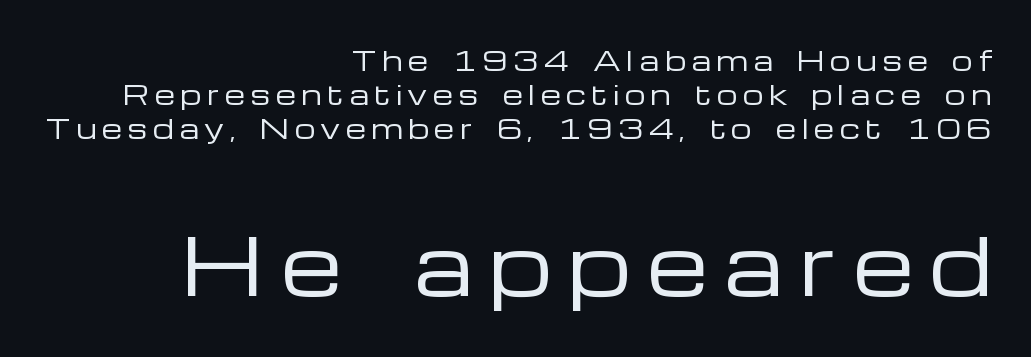
The line texture is sparse and dotted thanks to wide tracking. Letters have the restrained weight of plain body copy at most. The passage shown stacks its lines at a standard gap. Teacher's note: observe the even right margin — that is flush-right alignment. Glance below the letters and you will spot only blank space.
